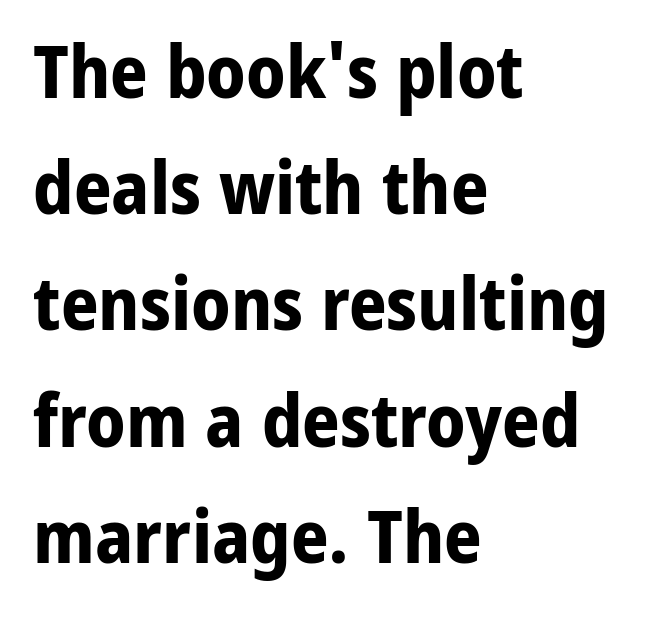
The face used here is proportionally spaced, like ordinary book or web type. The strokes are fattened all the way to bold. Typeset ragged right — the left edge is the straight one. Successive baselines arrive at the customary interval.
